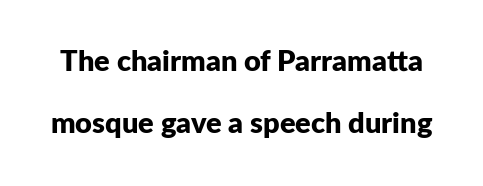
{"serif": "no", "italic": "no", "bold": "yes", "weight": "bold", "width": "normal", "stroke_contrast": "low", "x_height": "medium", "monospaced": "no", "underline": "no", "line_spacing": "loose", "line_spacing_ratio": 2.13, "letter_spacing": "normal", "letter_spacing_em": 0.0, "glyph_px": 29}
